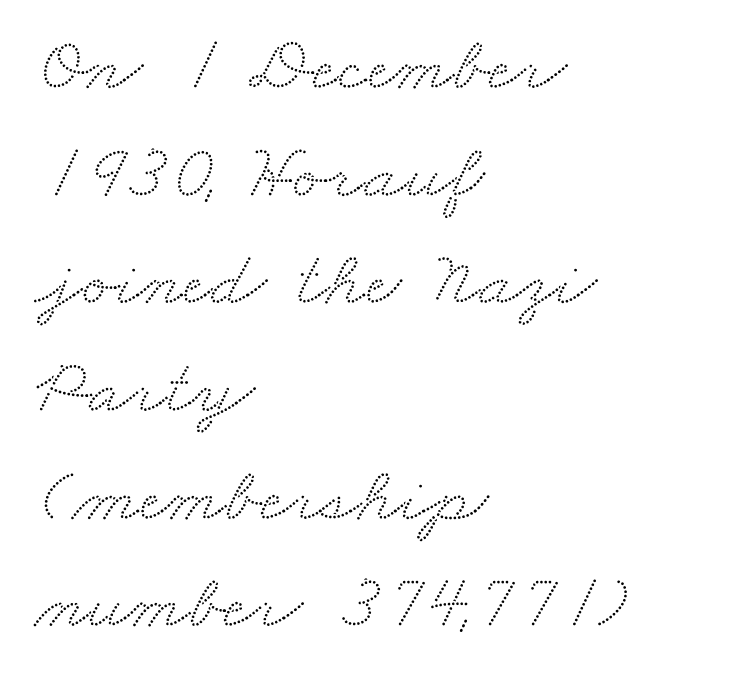
{"serif": "yes", "width": "wide", "stroke_contrast": "medium", "x_height": "small", "monospaced": "no", "underline": "no", "align": "left", "line_spacing": "normal", "line_spacing_ratio": 1.38, "letter_spacing": "normal", "letter_spacing_em": 0.0, "glyph_px": 78}
